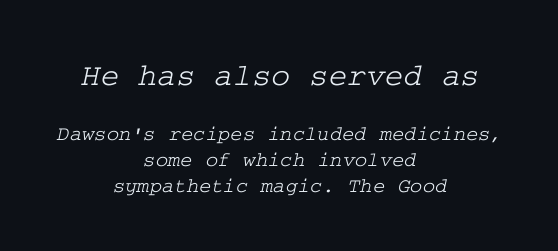
These lines keep a tight, regular rhythm from letter to letter. In CSS terms this would be text-align: center. Which of the two is more prominent by size? The first, at the top. Plain, unruled lines of type.
